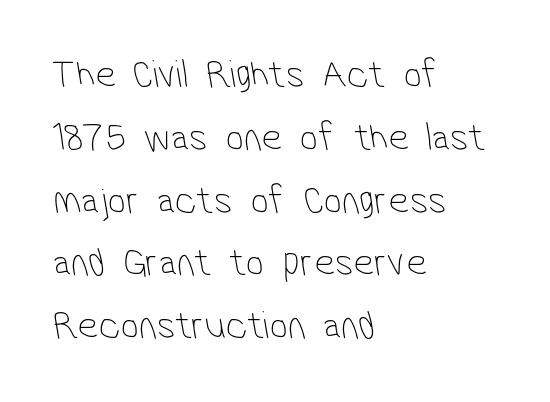
The image shows 40 px thin, condensed sans-serif type; set left-aligned, normal line spacing (1.57x), normal letter spacing, not underlined; low stroke contrast and a medium x-height.
